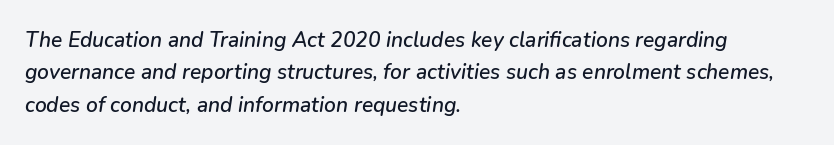
The image shows 21 px text type, italic (leaning right); set left-aligned, normal line spacing (1.54x), normal letter spacing, not underlined.
